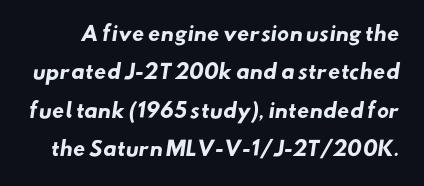
The image shows 20 px bold type; set loose line spacing (1.92x), normal letter spacing, not underlined.
